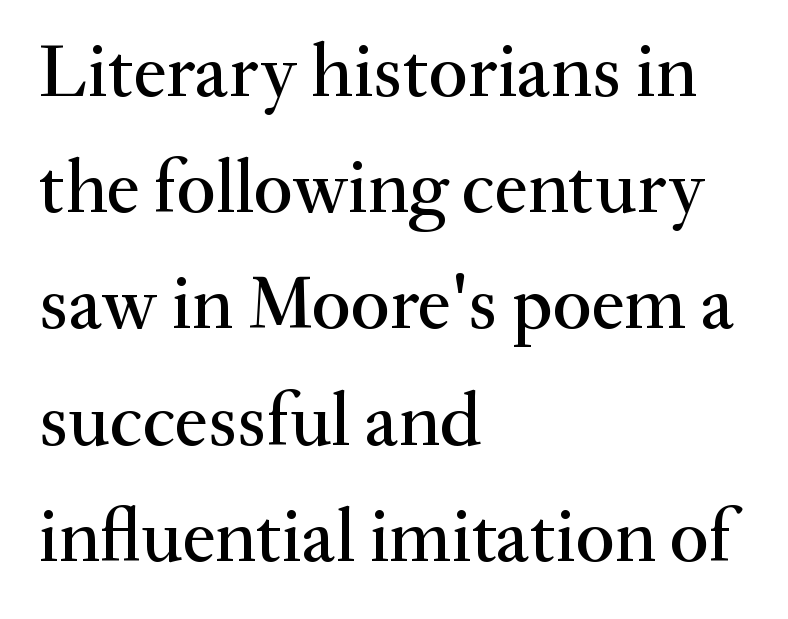
Is the letter spacing exaggerated? No — it looks like the ordinary default. Decoration check: the copy has no underline. Interline gaps are of average width in this sample. Regarding serifs, this sample has them. The passage shown is typed in a proportional face where columns would drift.
